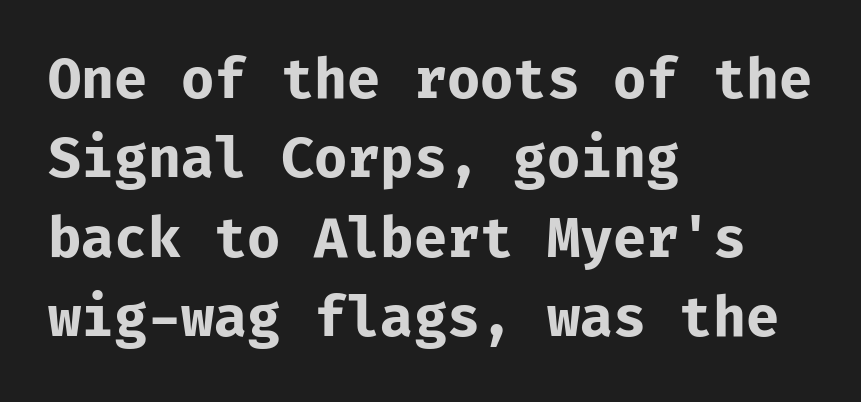
The image shows 54 px bold sans-serif type, upright, monospaced; set left-aligned, normal line spacing (1.47x), normal letter spacing, not underlined; low stroke contrast and a medium x-height.
